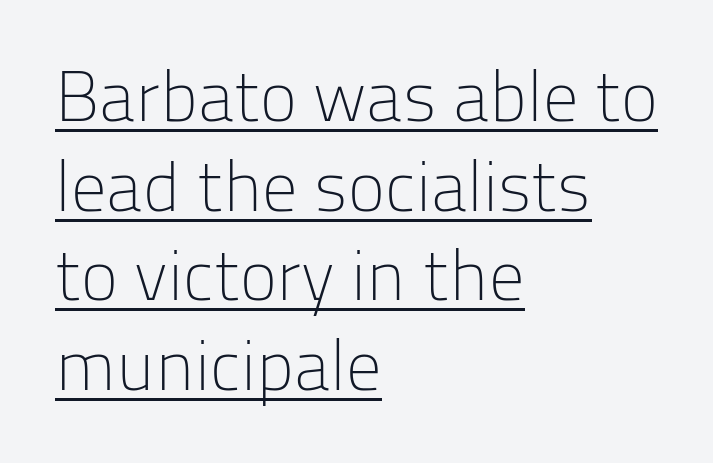
Q: Is the text bold? A: No.
Q: Is the text italic (slanted)? A: No, it is upright.
Q: Is the typeface a serif or a sans-serif typeface? A: Sans-serif.
Q: Is the text underlined? A: Yes.
Q: How is the paragraph aligned? A: Left-aligned.
Q: Is the spacing between letters normal or unusually wide? A: Normal.
Q: Is the spacing between lines tight, normal or loose? A: Normal.
Q: Width (condensed, normal, or wide)? A: Normal.
Q: Stroke contrast? A: Low.
Q: x-height? A: Medium.
Q: Monospaced? A: No.
